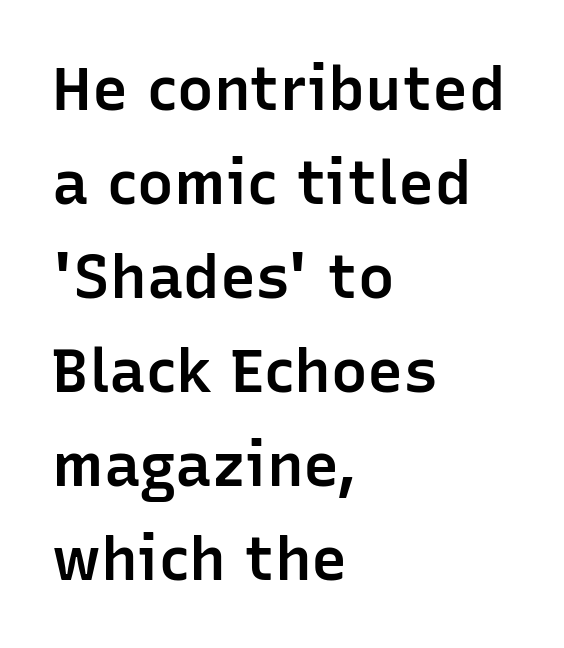
{"serif": "no", "italic": "no", "bold": "semi", "weight": "semibold", "width": "normal", "stroke_contrast": "low", "x_height": "medium", "monospaced": "no", "underline": "no", "align": "left", "line_spacing": "normal", "line_spacing_ratio": 1.54, "letter_spacing": "normal", "letter_spacing_em": 0.0, "glyph_px": 61}
